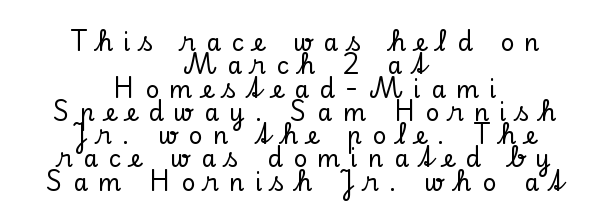
{"italic": "no", "underline": "no", "align": "center", "line_spacing": "tight", "line_spacing_ratio": 0.97, "letter_spacing": "wide", "letter_spacing_em": 0.43, "glyph_px": 24}
